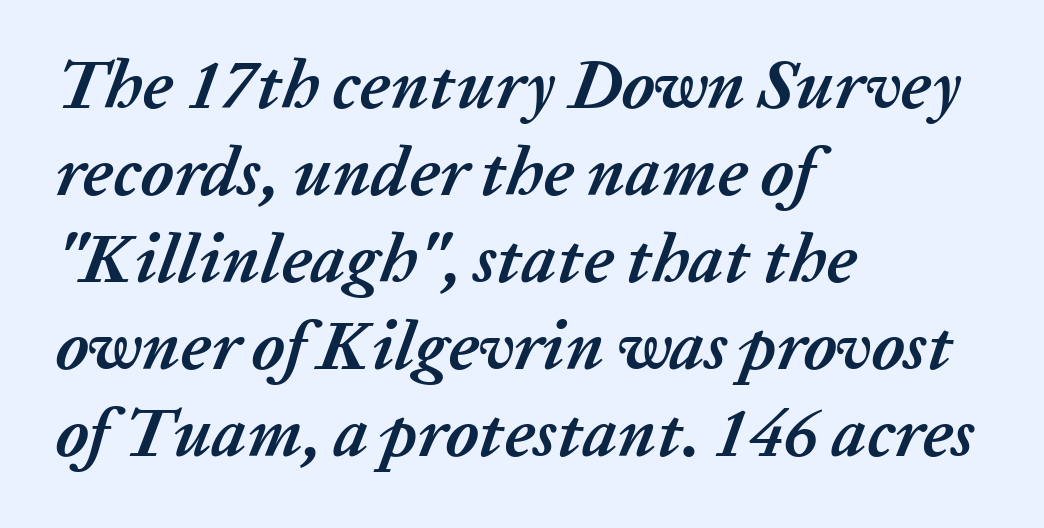
{"italic": "yes", "lean": "right", "slant_degrees": 20, "bold": "yes", "weight": "semibold", "width": "normal", "stroke_contrast": "low", "x_height": "medium", "monospaced": "no", "underline": "no", "align": "left", "line_spacing": "normal", "line_spacing_ratio": 1.26, "letter_spacing": "normal", "letter_spacing_em": 0.0, "glyph_px": 69}
